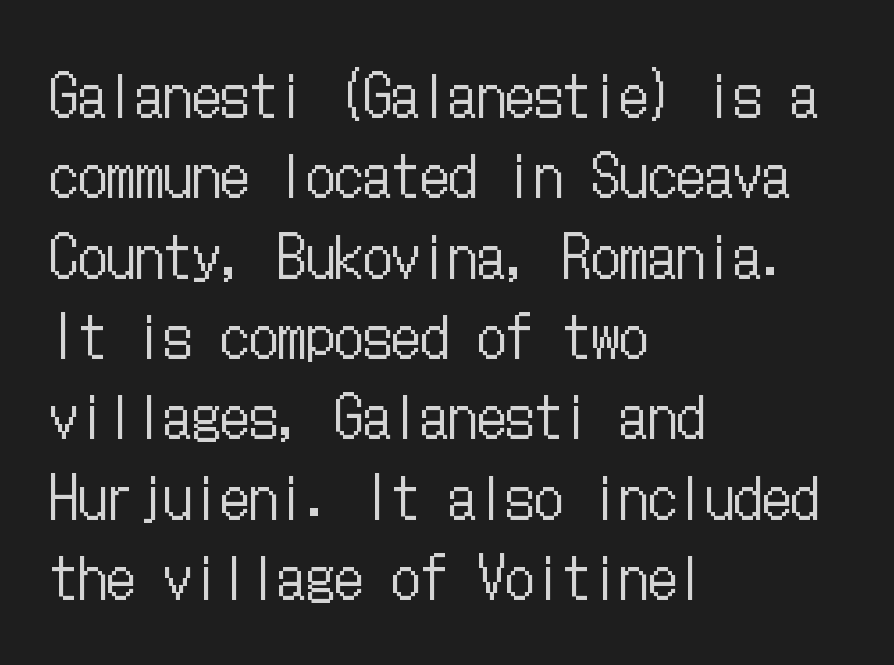
Q: Is the text bold? A: No.
Q: Is the text italic (slanted)? A: No, it is upright.
Q: Is the text underlined? A: No.
Q: How is the paragraph aligned? A: Left-aligned.
Q: Is the spacing between letters normal or unusually wide? A: Normal.
Q: Is the spacing between lines tight, normal or loose? A: Normal.
Q: Width (condensed, normal, or wide)? A: Condensed.
Q: Stroke contrast? A: Low.
Q: x-height? A: Medium.
